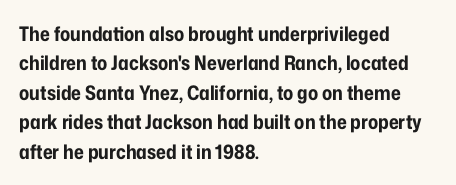
Emphasis by weight is at full strength: bold. The glyphs are unaccompanied by any horizontal stroke below them. Nothing unusual about the tracking: characters are spaced as the font intends. Do the letters lean? They stand straight. Every row of glyphs begins at an identical x-position on the left.
